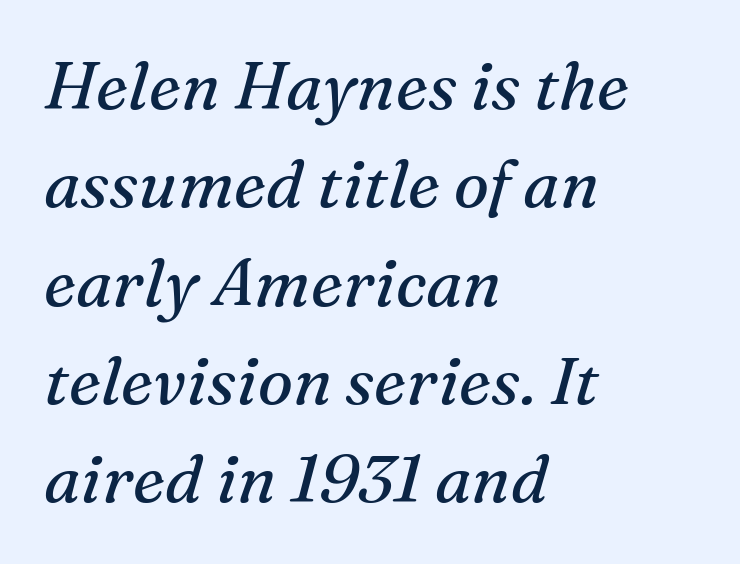
Q: Is the text bold? A: No.
Q: Is the text italic (slanted)? A: Yes, it leans right by about 16 degrees.
Q: Is the typeface a serif or a sans-serif typeface? A: Serif.
Q: Is the text underlined? A: No.
Q: How is the paragraph aligned? A: Left-aligned.
Q: Is the spacing between letters normal or unusually wide? A: Normal.
Q: Is the spacing between lines tight, normal or loose? A: Normal.
Q: Width (condensed, normal, or wide)? A: Normal.
Q: Stroke contrast? A: Medium.
Q: x-height? A: Medium.
Q: Monospaced? A: No.
